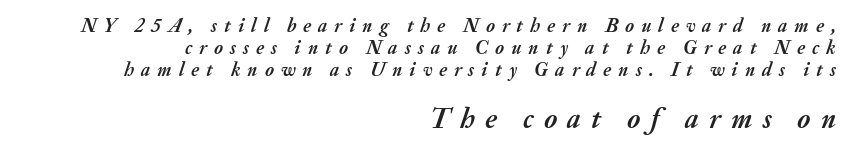
The image shows 28 px semibold type, italic (leaning right); set right-aligned, line spacing 1.16x, unusually wide letter spacing (+0.37 em), not underlined; the second (bottom) block is 1.47x larger; medium stroke contrast and a medium x-height.
